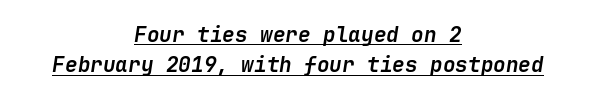
{"italic": "yes", "lean": "right", "slant_degrees": 9, "bold": "yes", "underline": "yes", "align": "center", "line_spacing": "normal", "line_spacing_ratio": 1.45, "letter_spacing": "normal", "letter_spacing_em": 0.0, "glyph_px": 21}
